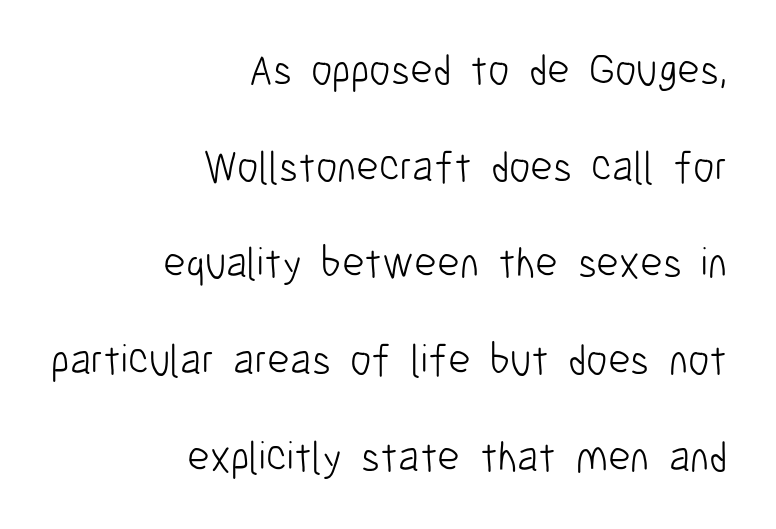
{"serif": "no", "italic": "no", "bold": "no", "weight": "light", "width": "condensed", "stroke_contrast": "low", "x_height": "medium", "monospaced": "no", "underline": "no", "align": "right", "line_spacing": "loose", "line_spacing_ratio": 2.25, "letter_spacing": "normal", "letter_spacing_em": 0.0, "glyph_px": 43}
